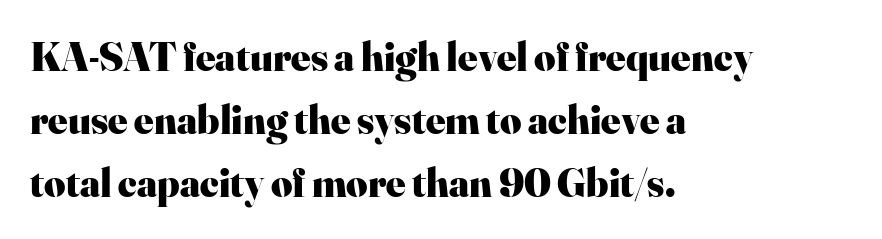
{"serif": "yes", "italic": "no", "bold": "yes", "weight": "heavy", "width": "normal", "stroke_contrast": "high", "x_height": "small", "monospaced": "no", "underline": "no", "align": "left", "line_spacing": "normal", "line_spacing_ratio": 1.54, "letter_spacing": "normal", "letter_spacing_em": 0.0, "glyph_px": 41}
